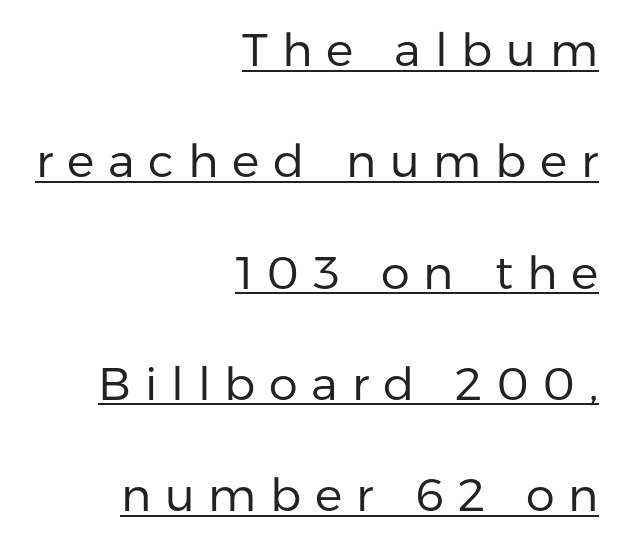
Q: Is the text bold? A: No.
Q: Is the text italic (slanted)? A: No, it is upright.
Q: Is the typeface a serif or a sans-serif typeface? A: Sans-serif.
Q: Is the text underlined? A: Yes.
Q: How is the paragraph aligned? A: Right-aligned.
Q: Is the spacing between letters normal or unusually wide? A: Unusually wide.
Q: Is the spacing between lines tight, normal or loose? A: Loose.
Q: Width (condensed, normal, or wide)? A: Normal.
Q: Stroke contrast? A: Low.
Q: x-height? A: Medium.
Q: Monospaced? A: No.
